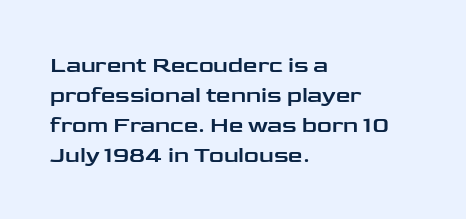
Q: Is the text italic (slanted)? A: No, it is upright.
Q: Is the text underlined? A: No.
Q: How is the paragraph aligned? A: Left-aligned.
Q: Is the spacing between letters normal or unusually wide? A: Normal.
Q: Is the spacing between lines tight, normal or loose? A: Normal.
